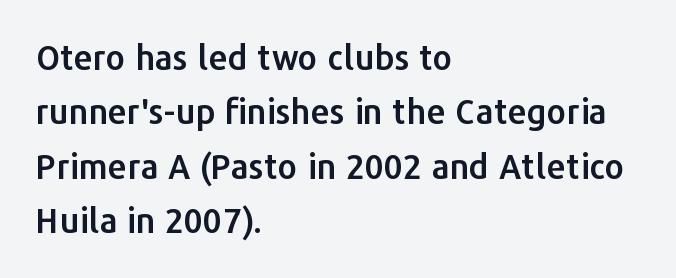
The image shows 34 px sans-serif type, upright; set left-aligned, normal line spacing (1.6x), normal letter spacing, not underlined; low stroke contrast and a medium x-height.
